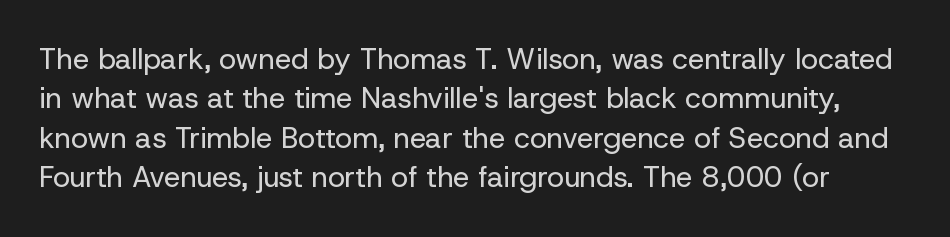
{"serif": "no", "italic": "no", "bold": "no", "weight": "regular", "width": "normal", "stroke_contrast": "low", "x_height": "medium", "monospaced": "no", "underline": "no", "line_spacing": "normal", "line_spacing_ratio": 1.36, "letter_spacing": "normal", "letter_spacing_em": 0.0, "glyph_px": 29}
